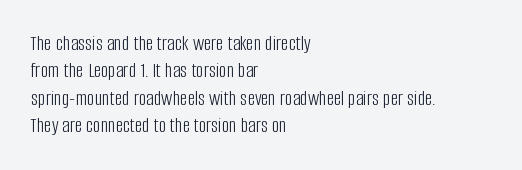
Reading down the block, your eye returns to a fixed left position each line. The weight tops out at a normal text grade. Interline gaps are of average width in this sample. The letters sit at their default tracking, neither squeezed nor spread.
